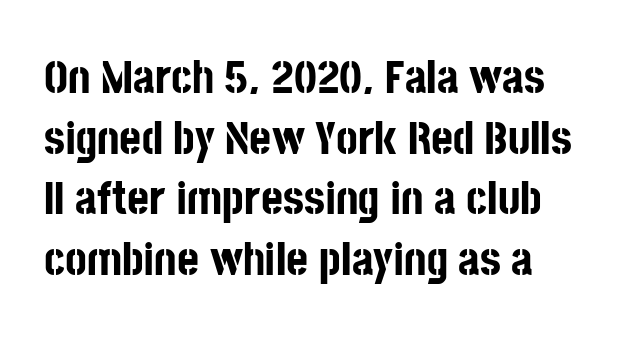
{"serif": "no", "italic": "no", "bold": "yes", "weight": "bold", "width": "condensed", "stroke_contrast": "low", "x_height": "large", "monospaced": "no", "underline": "no", "align": "left", "line_spacing": "normal", "line_spacing_ratio": 1.29, "letter_spacing": "normal", "letter_spacing_em": 0.0, "glyph_px": 47}
